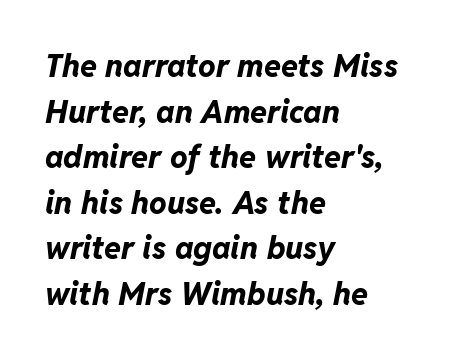
The image shows 31 px bold type, italic (leaning right); set left-aligned, normal line spacing (1.47x), normal letter spacing, not underlined; low stroke contrast and a medium x-height.
